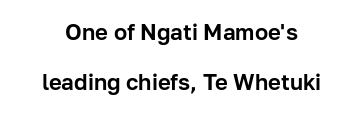
The image shows 22 px text type, upright; set loose line spacing (2.26x), normal letter spacing, not underlined.
